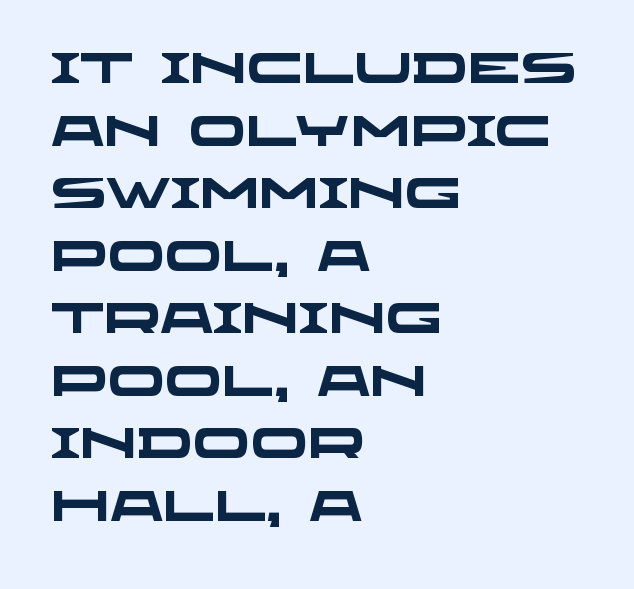
Q: Is the text bold? A: Yes.
Q: Is the typeface a serif or a sans-serif typeface? A: Sans-serif.
Q: Is the text underlined? A: No.
Q: How is the paragraph aligned? A: Left-aligned.
Q: Is the spacing between letters normal or unusually wide? A: Normal.
Q: Is the spacing between lines tight, normal or loose? A: Normal.
Q: Width (condensed, normal, or wide)? A: Wide.
Q: Stroke contrast? A: Low.
Q: x-height? A: Large.
Q: Monospaced? A: No.
